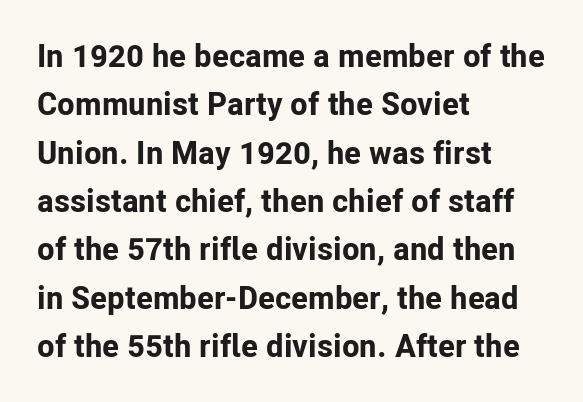
This sample keeps an unexceptional amount of space between lines. Nobody drew a line under any word here. The face used here is rendered with its standard letterfit. The font family rendered here belongs to the sans-serif group.
